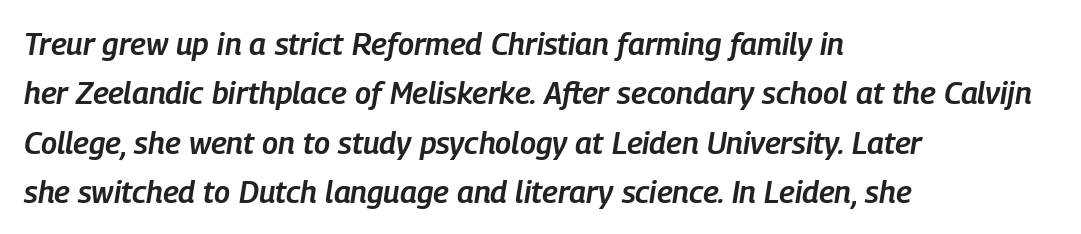
The text carries the slant typical of an italic or oblique font. The rendering uses a moderate line-height, typical for paragraphs. Short note: letters normally spaced. The face used here is a semibold: visibly heavier than regular, lighter than bold. The space directly below the letters is spotless.
